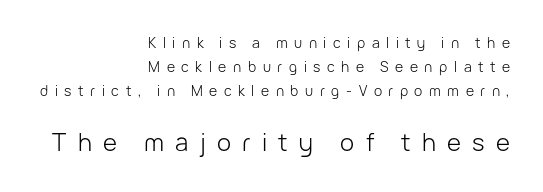
The image shows 24 px text type, upright; set right-aligned, line spacing 1.73x, unusually wide letter spacing (+0.47 em), not underlined; the second (bottom) block is 1.71x larger.
